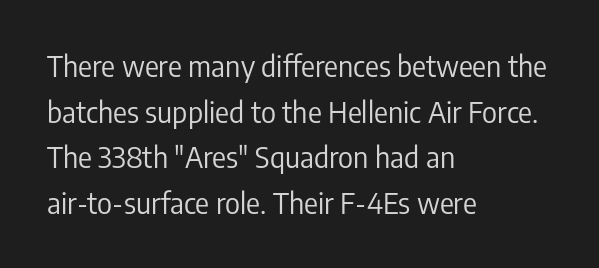
The axis of the letterforms is exactly vertical. Standard letterfit; no display-style spreading of the glyphs. Visually the block forms a straight wall on the left and a jagged coastline on the right. The letterforms sit at book weight or below. Descenders are the only things crossing below the line.
